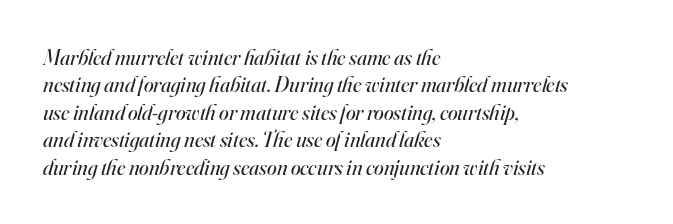
{"italic": "yes", "lean": "right", "slant_degrees": 16, "bold": "no", "underline": "no", "align": "left", "line_spacing": "normal", "line_spacing_ratio": 1.25, "letter_spacing": "normal", "letter_spacing_em": 0.0, "glyph_px": 22}
